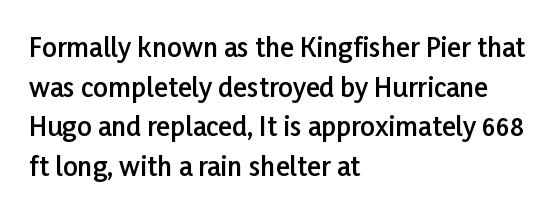
{"italic": "no", "bold": "semi", "underline": "no", "align": "left", "line_spacing": "normal", "line_spacing_ratio": 1.52, "letter_spacing": "normal", "letter_spacing_em": 0.0, "glyph_px": 26}
